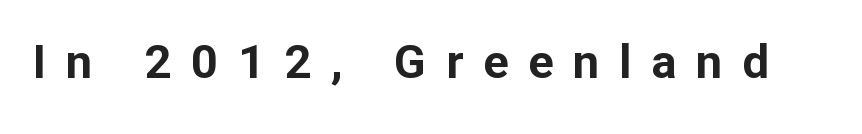
Typographic density is high because the face is bold. What kind of face is this? One without serifs — a sans. The lettering holds an erect, upright posture throughout. Words appear elongated and porous because spacing is wide. Note the varied advance widths — an 'i' is clearly narrower than an 'm'. Bare-footed words on every line.
